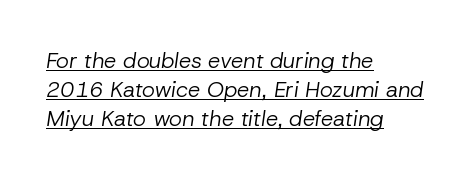
The image shows 22 px text type, italic (leaning right); set left-aligned, normal line spacing (1.32x), normal letter spacing, underlined.
